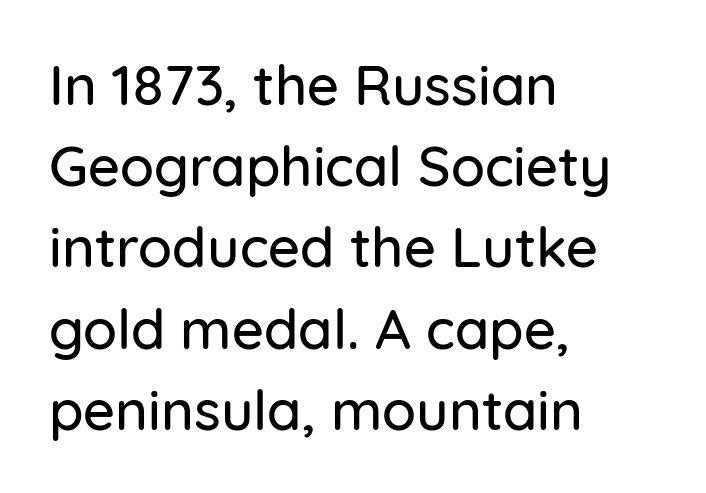
The image shows 56 px sans-serif type, upright; set left-aligned, normal line spacing (1.45x), normal letter spacing, not underlined; low stroke contrast and a medium x-height.
